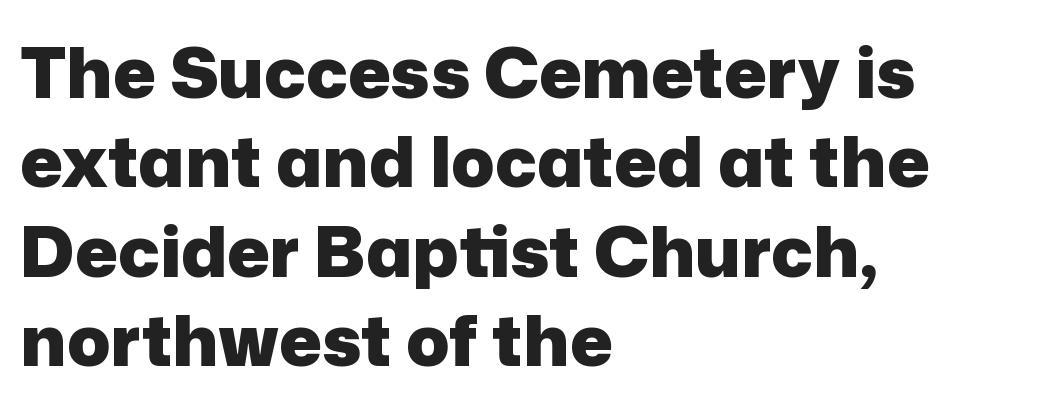
The image shows 71 px heavy sans-serif type, upright; set left-aligned, normal line spacing (1.26x), normal letter spacing, not underlined; low stroke contrast and a medium x-height.
